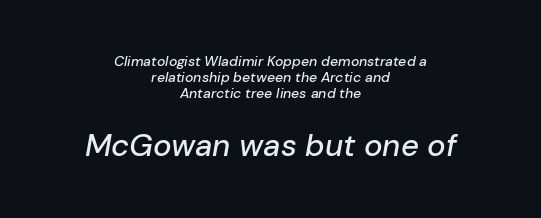
{"italic": "yes", "lean": "right", "slant_degrees": 10, "width": "normal", "stroke_contrast": "low", "x_height": "medium", "monospaced": "no", "underline": "no", "align": "center", "line_spacing": "tight", "line_spacing_ratio": 1.14, "letter_spacing": "normal", "letter_spacing_em": 0.0, "larger_block": "second", "size_ratio": 2.21, "glyph_px": 31}
